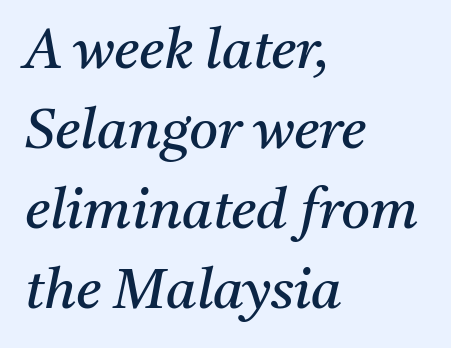
The image shows 56 px regular-weight serif type, italic (leaning right); set left-aligned, normal line spacing (1.43x), normal letter spacing, not underlined; medium stroke contrast and a medium x-height.
